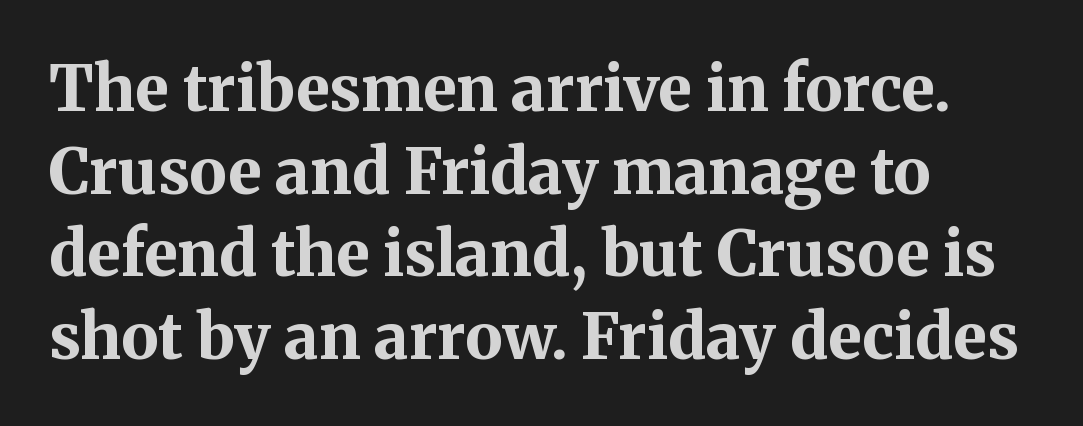
Q: Is the text bold? A: Yes.
Q: Is the text italic (slanted)? A: No, it is upright.
Q: Is the typeface a serif or a sans-serif typeface? A: Serif.
Q: Is the text underlined? A: No.
Q: How is the paragraph aligned? A: Left-aligned.
Q: Is the spacing between letters normal or unusually wide? A: Normal.
Q: Is the spacing between lines tight, normal or loose? A: Normal.
Q: Width (condensed, normal, or wide)? A: Normal.
Q: Stroke contrast? A: Medium.
Q: x-height? A: Medium.
Q: Monospaced? A: No.
